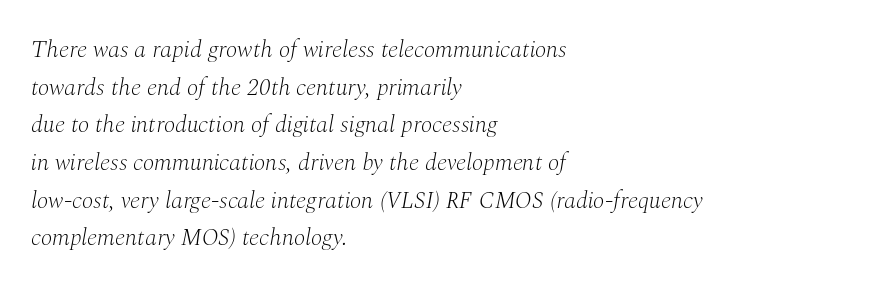
{"italic": "yes", "lean": "right", "slant_degrees": 10, "bold": "no", "underline": "no", "align": "left", "line_spacing": "normal", "line_spacing_ratio": 1.57, "letter_spacing": "normal", "letter_spacing_em": 0.0, "glyph_px": 24}
